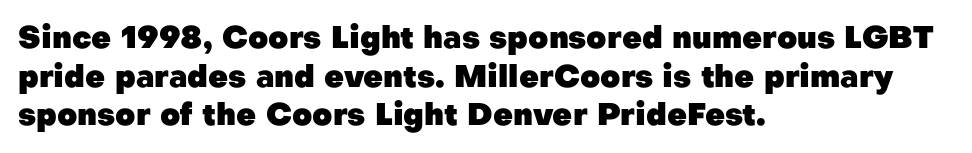
{"serif": "no", "italic": "no", "bold": "yes", "weight": "heavy", "width": "normal", "stroke_contrast": "low", "x_height": "medium", "monospaced": "no", "underline": "no", "align": "left", "line_spacing": "normal", "line_spacing_ratio": 1.25, "letter_spacing": "normal", "letter_spacing_em": 0.0, "glyph_px": 31}
